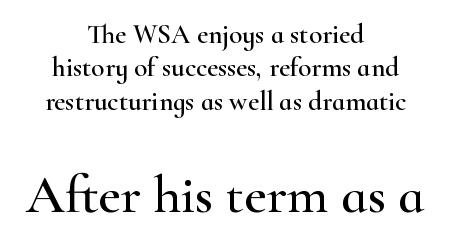
Q: Is the text italic (slanted)? A: No, it is upright.
Q: Is the typeface a serif or a sans-serif typeface? A: Serif.
Q: Is the text underlined? A: No.
Q: How is the paragraph aligned? A: Centered.
Q: Is the spacing between letters normal or unusually wide? A: Normal.
Q: Which block of text is set in a larger size, the first (top) or the second (bottom)? A: The second (bottom) one.
Q: Width (condensed, normal, or wide)? A: Wide.
Q: Stroke contrast? A: High.
Q: x-height? A: Small.
Q: Monospaced? A: No.
